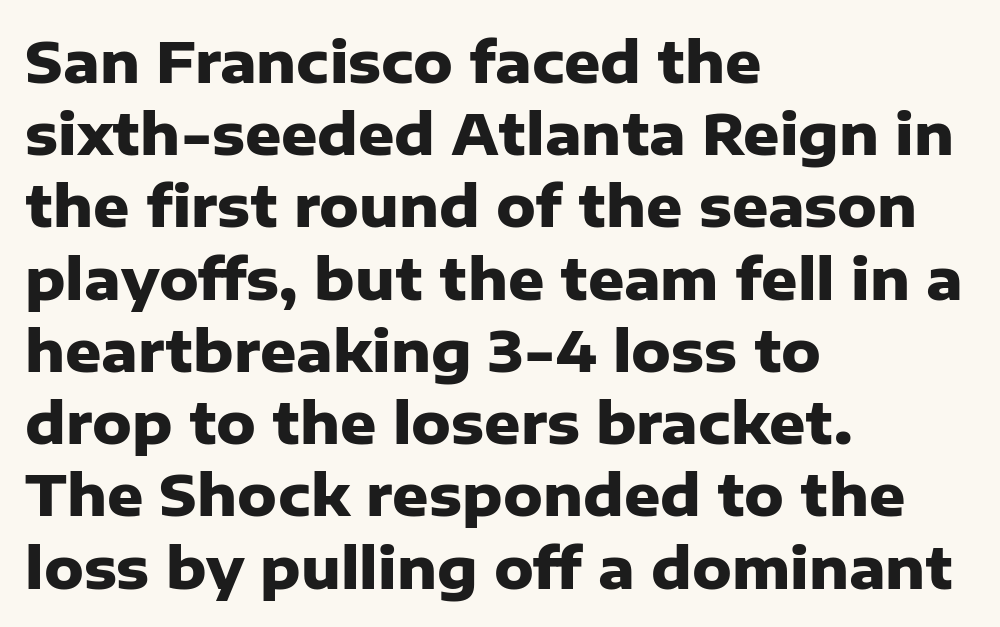
A sans-serif font was chosen for this passage. The rendering uses natural spacing where letterforms have individual widths. The lines sit at an ordinary, default distance from one another. Letters rest on an invisible, unmarked baseline. It's the straight-up-and-down kind of type.
